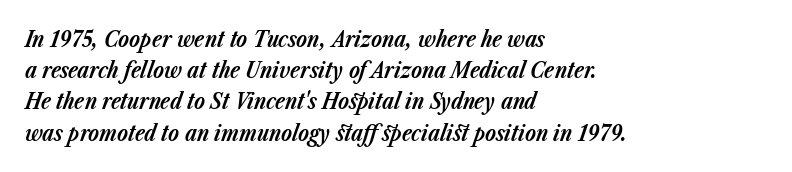
{"italic": "yes", "lean": "right", "slant_degrees": 23, "bold": "yes", "underline": "no", "align": "left", "line_spacing": "normal", "line_spacing_ratio": 1.42, "letter_spacing": "normal", "letter_spacing_em": 0.0, "glyph_px": 22}
